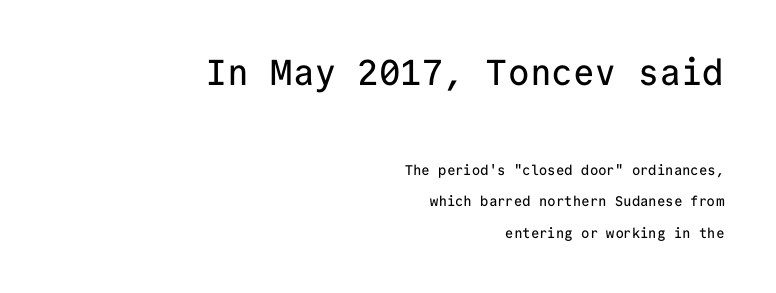
Every row of glyphs terminates at an identical x-position on the right. These two chunks differ in scale, with the top chunk taking the larger measure. Every character sits straight up, as roman type does. The space beneath each line is pristine and unruled. Inter-character spacing is left at the font's built-in metrics.
